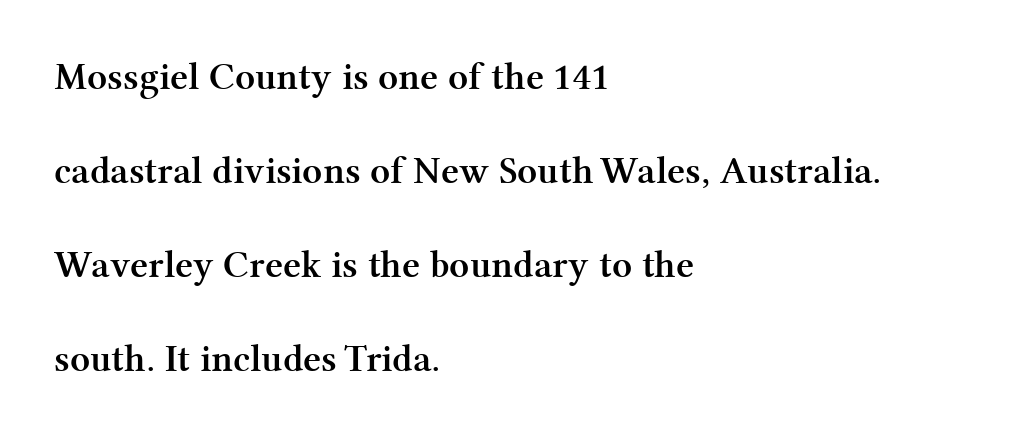
The image shows 39 px semibold serif type, upright; set left-aligned, loose line spacing (2.41x), normal letter spacing, not underlined; medium stroke contrast and a medium x-height.
